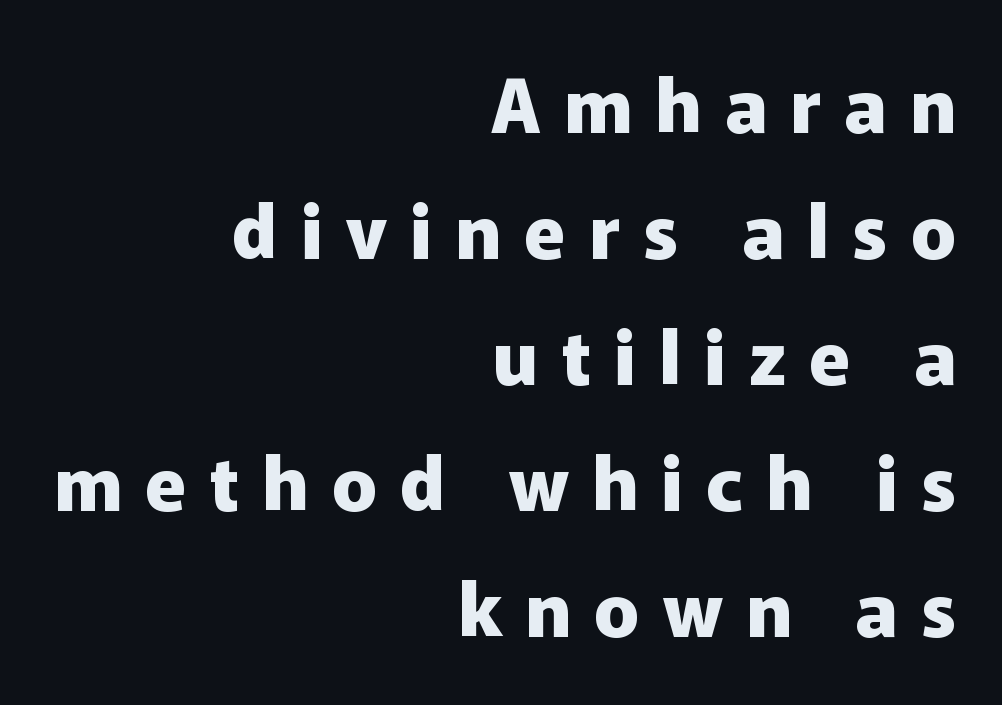
The image shows 75 px heavy sans-serif type, upright; set right-aligned, normal line spacing (1.68x), unusually wide letter spacing (+0.31 em), not underlined; low stroke contrast and a medium x-height.
